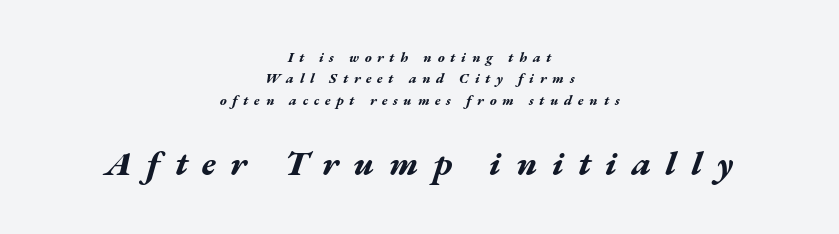
The image shows 35 px bold, wide type, italic (leaning right); set centered, normal line spacing (1.53x), unusually wide letter spacing (+0.41 em), not underlined; the second (bottom) block is 2.5x larger; medium stroke contrast and a medium x-height.
